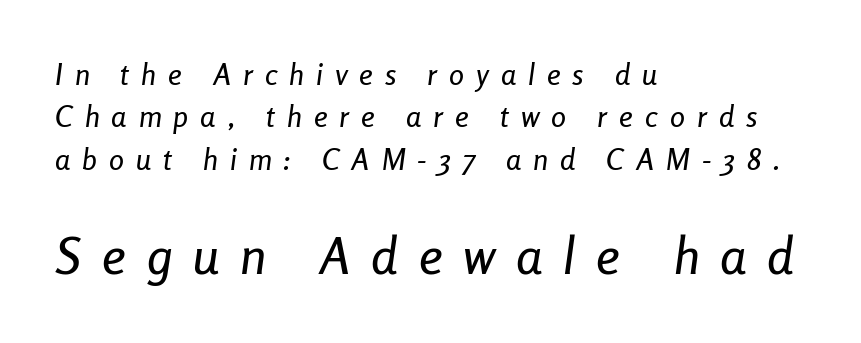
{"italic": "yes", "lean": "right", "slant_degrees": 8, "width": "condensed", "stroke_contrast": "low", "x_height": "medium", "monospaced": "no", "underline": "no", "align": "left", "line_spacing": "normal", "line_spacing_ratio": 1.41, "letter_spacing": "wide", "letter_spacing_em": 0.4, "larger_block": "second", "size_ratio": 1.73, "glyph_px": 52}
